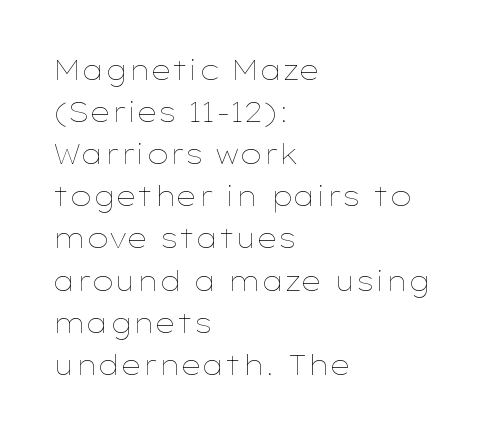
The image shows 27 px text type, upright; set left-aligned, normal line spacing (1.56x), normal letter spacing, not underlined.
